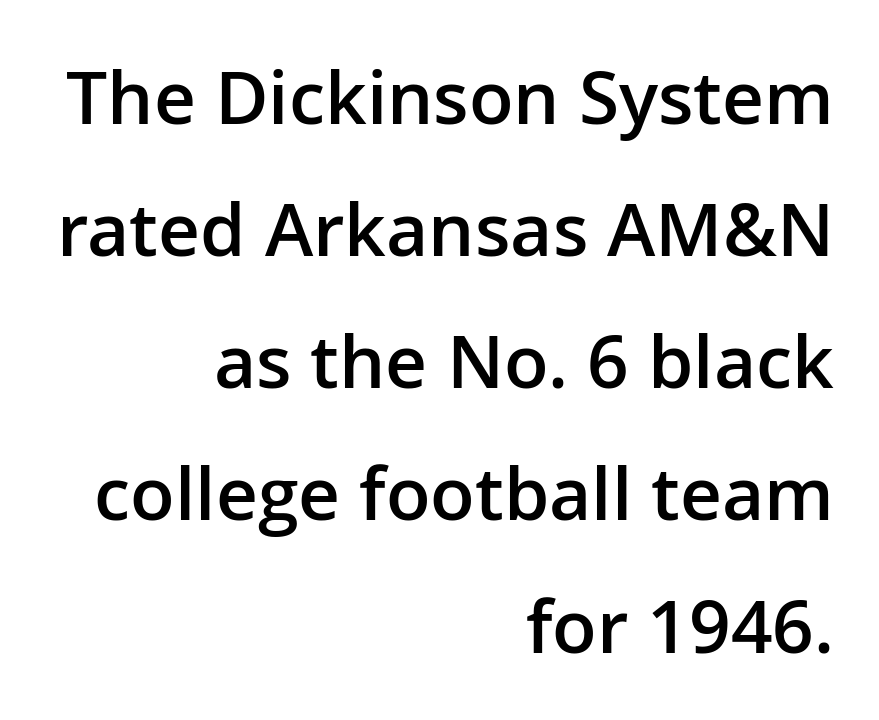
Q: Is the text bold? A: Semi-bold.
Q: Is the text italic (slanted)? A: No, it is upright.
Q: Is the typeface a serif or a sans-serif typeface? A: Sans-serif.
Q: Is the text underlined? A: No.
Q: How is the paragraph aligned? A: Right-aligned.
Q: Is the spacing between letters normal or unusually wide? A: Normal.
Q: Width (condensed, normal, or wide)? A: Normal.
Q: Stroke contrast? A: Low.
Q: x-height? A: Medium.
Q: Monospaced? A: No.
